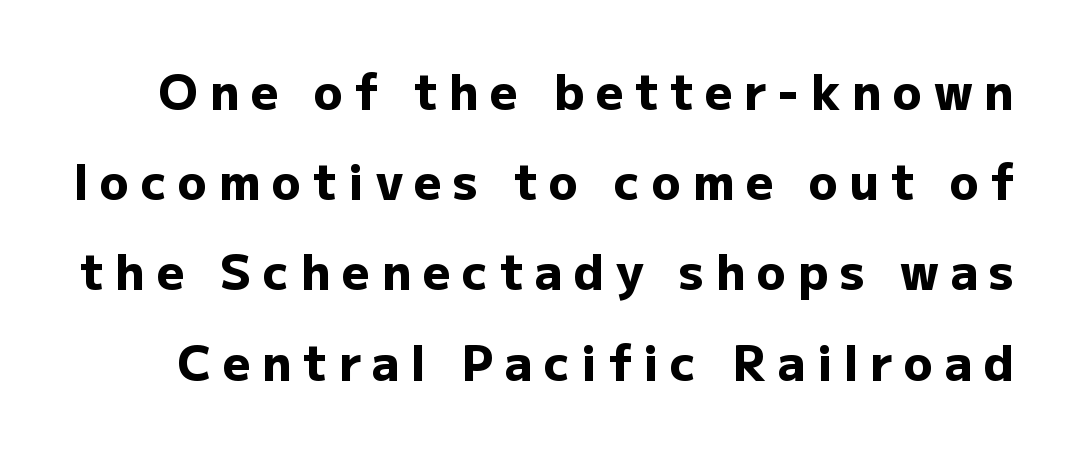
Tracking value appears strongly positive — letters spread wide. Typesetter's note: full bold, strokes at maximum text heaviness. The glyphs are unaccompanied by any horizontal stroke below them. I'd call this a sans setting — the letters go barefoot. These lines are rendered in a variable-pitch font. Does the lettering tilt? It doesn't — this is upright.
